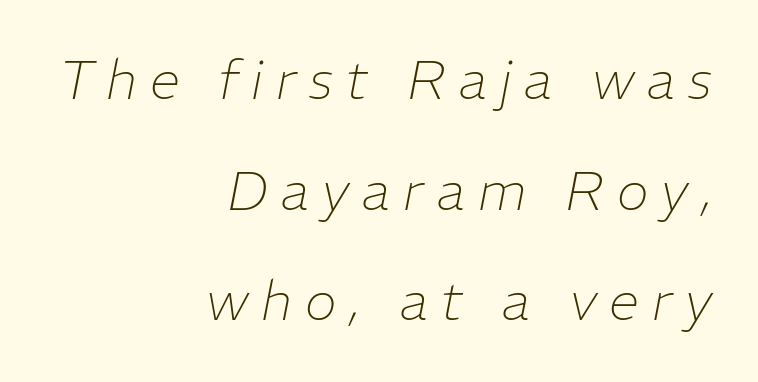
The image shows 54 px thin type, italic (leaning right); set right-aligned, loose line spacing (2.05x), unusually wide letter spacing (+0.24 em), not underlined; low stroke contrast and a medium x-height.
